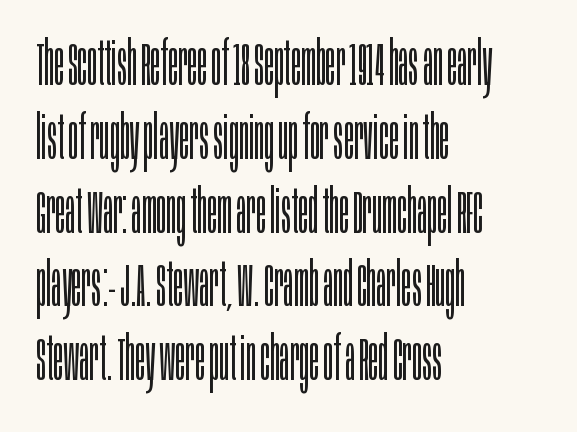
The image shows 61 px light, condensed sans-serif type, upright; set left-aligned, line spacing 1.21x, normal letter spacing, not underlined; low stroke contrast and a large x-height.
